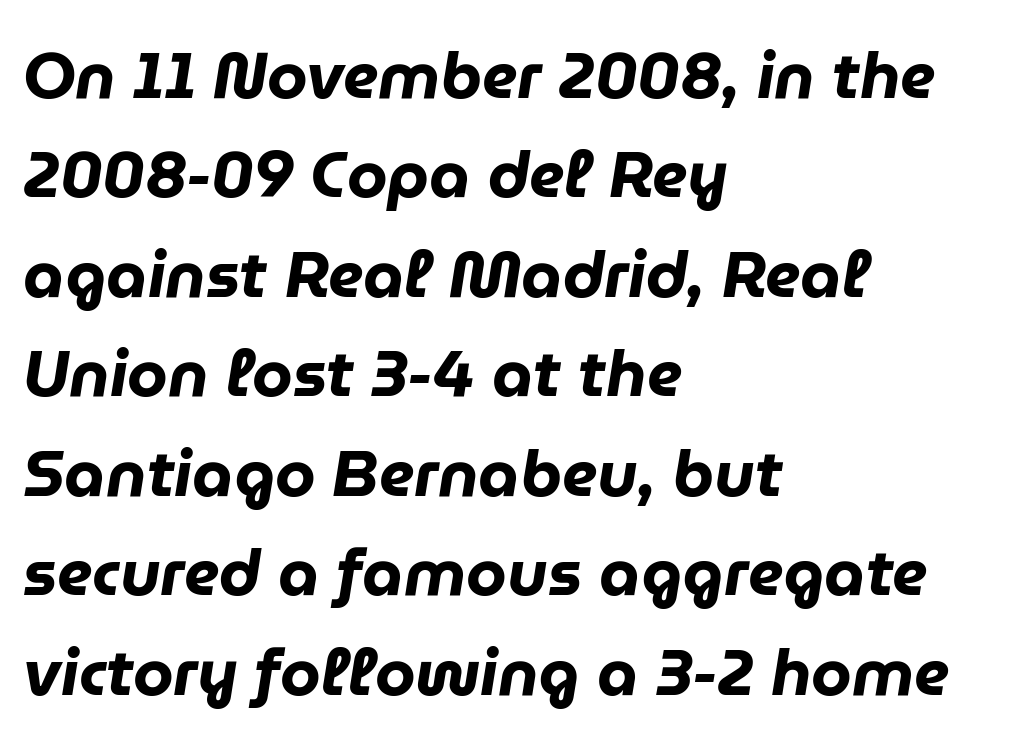
Which margin do the lines hug? The left one — the right edge is uneven. This sample uses plain, unmodified letter spacing. The foot of each line stays bare and open. Students, this is bold: see how much ink each stroke carries.
